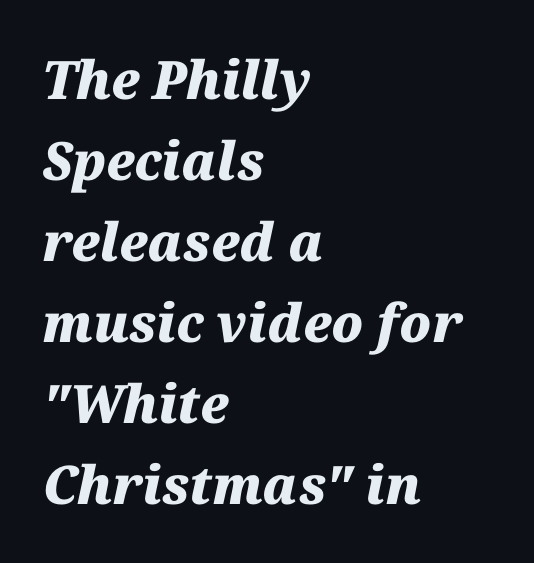
{"italic": "yes", "lean": "right", "slant_degrees": 12, "bold": "yes", "weight": "heavy", "width": "normal", "stroke_contrast": "medium", "x_height": "medium", "monospaced": "no", "underline": "no", "align": "left", "line_spacing": "normal", "line_spacing_ratio": 1.53, "letter_spacing": "normal", "letter_spacing_em": 0.0, "glyph_px": 53}
